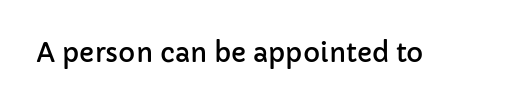
Q: Is the text italic (slanted)? A: No, it is upright.
Q: Is the text underlined? A: No.
Q: Is the spacing between letters normal or unusually wide? A: Normal.
